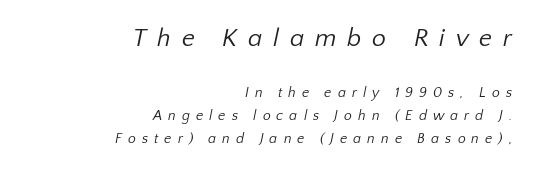
The image shows 25 px text type; set right-aligned, normal line spacing (1.64x), unusually wide letter spacing (+0.43 em), not underlined; the first (top) block is 1.79x larger.
